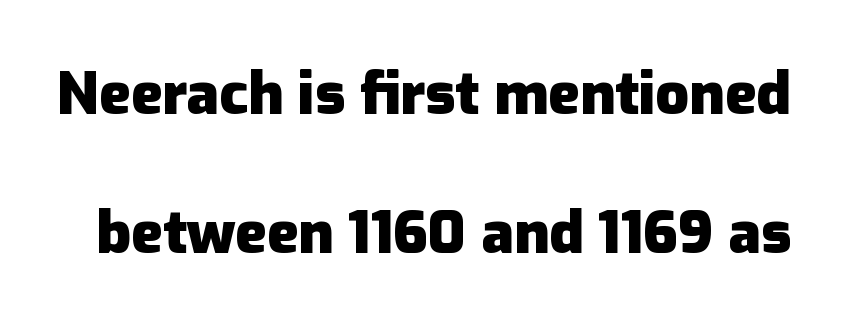
Q: Is the text bold? A: Yes.
Q: Is the text italic (slanted)? A: No, it is upright.
Q: Is the typeface a serif or a sans-serif typeface? A: Sans-serif.
Q: Is the text underlined? A: No.
Q: Is the spacing between letters normal or unusually wide? A: Normal.
Q: Is the spacing between lines tight, normal or loose? A: Loose.
Q: Width (condensed, normal, or wide)? A: Normal.
Q: Stroke contrast? A: Low.
Q: x-height? A: Medium.
Q: Monospaced? A: No.
